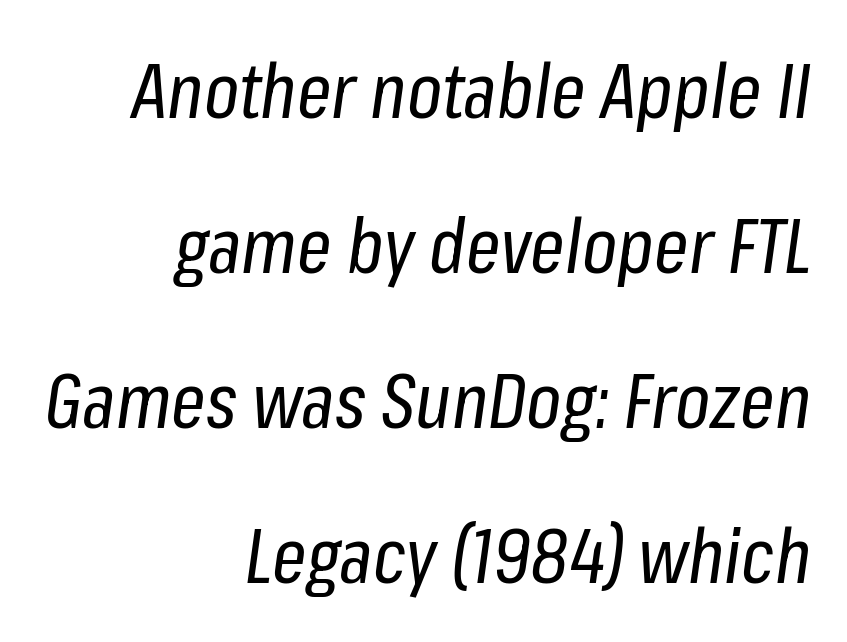
The image shows 76 px regular-weight, condensed type, italic (leaning right); set right-aligned, loose line spacing (2.04x), normal letter spacing, not underlined; low stroke contrast and a medium x-height.
